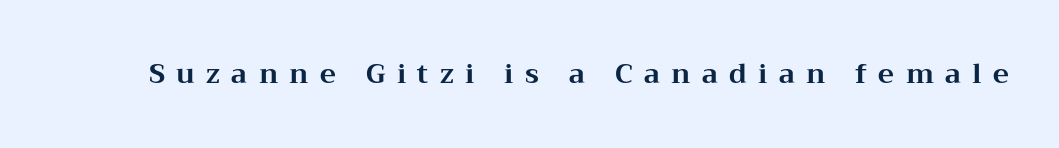
The image shows 27 px bold type, upright; set unusually wide letter spacing (+0.42 em), not underlined.
